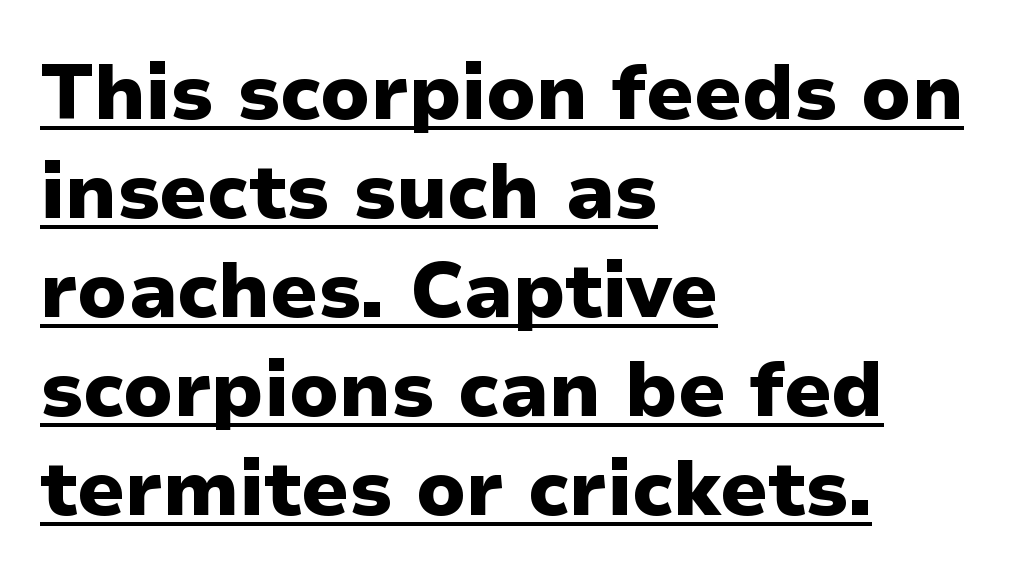
The image shows 78 px heavy sans-serif type, upright; set left-aligned, normal line spacing (1.27x), normal letter spacing, underlined; low stroke contrast and a medium x-height.
